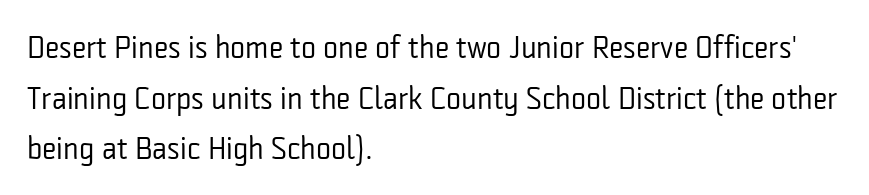
Q: Is the text bold? A: No.
Q: Is the text italic (slanted)? A: No, it is upright.
Q: Is the typeface a serif or a sans-serif typeface? A: Sans-serif.
Q: Is the text underlined? A: No.
Q: How is the paragraph aligned? A: Left-aligned.
Q: Is the spacing between letters normal or unusually wide? A: Normal.
Q: Is the spacing between lines tight, normal or loose? A: Normal.
Q: Width (condensed, normal, or wide)? A: Condensed.
Q: Stroke contrast? A: Low.
Q: x-height? A: Medium.
Q: Monospaced? A: No.
